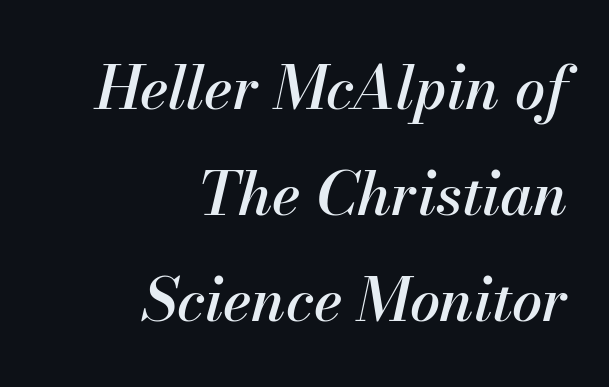
Q: Is the text italic (slanted)? A: Yes, it leans right by about 13 degrees.
Q: Is the text underlined? A: No.
Q: How is the paragraph aligned? A: Right-aligned.
Q: Is the spacing between letters normal or unusually wide? A: Normal.
Q: Width (condensed, normal, or wide)? A: Normal.
Q: Stroke contrast? A: Medium.
Q: x-height? A: Small.
Q: Monospaced? A: No.
